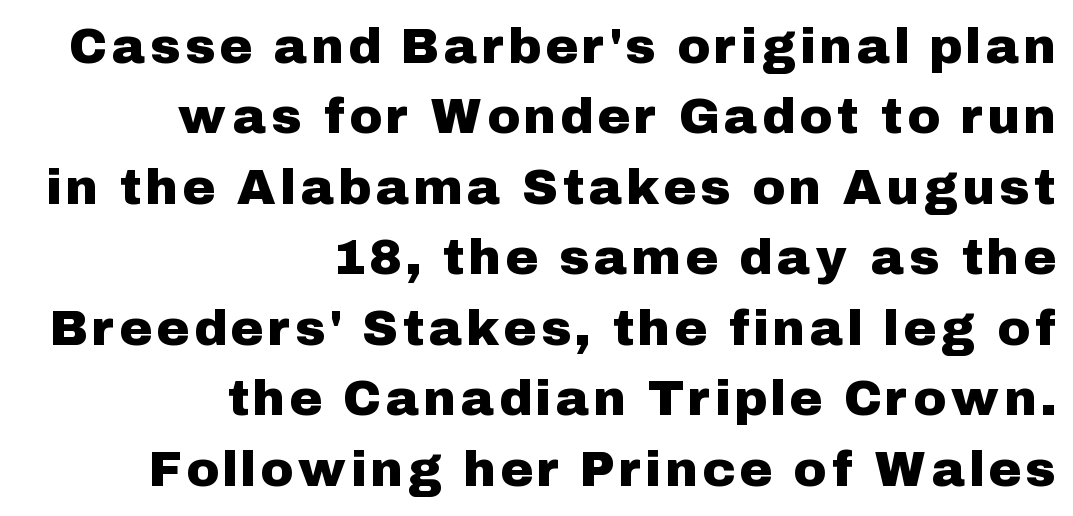
Q: Is the text italic (slanted)? A: No, it is upright.
Q: Is the typeface a serif or a sans-serif typeface? A: Sans-serif.
Q: Is the text underlined? A: No.
Q: How is the paragraph aligned? A: Right-aligned.
Q: Is the spacing between lines tight, normal or loose? A: Normal.
Q: Width (condensed, normal, or wide)? A: Normal.
Q: Stroke contrast? A: Low.
Q: x-height? A: Medium.
Q: Monospaced? A: No.
